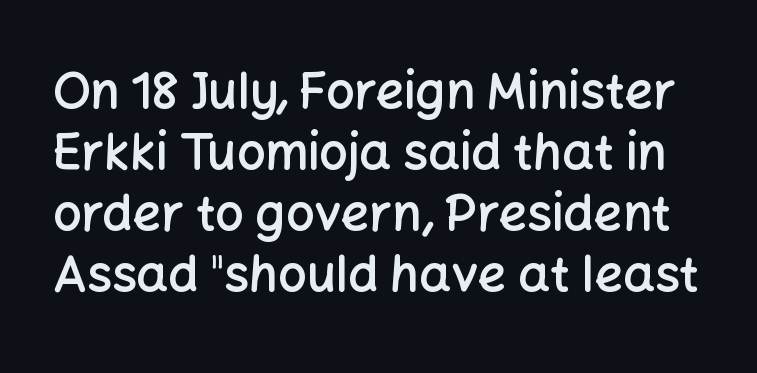
{"serif": "no", "italic": "no", "bold": "semi", "weight": "semibold", "width": "normal", "stroke_contrast": "low", "x_height": "medium", "monospaced": "no", "underline": "no", "line_spacing_ratio": 1.22, "letter_spacing": "normal", "letter_spacing_em": 0.0, "glyph_px": 50}
